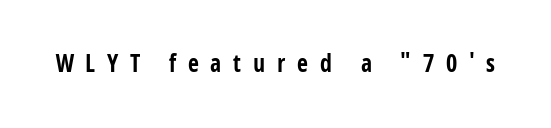
Q: Is the text bold? A: Yes.
Q: Is the text italic (slanted)? A: No, it is upright.
Q: Is the text underlined? A: No.
Q: Is the spacing between letters normal or unusually wide? A: Unusually wide.
